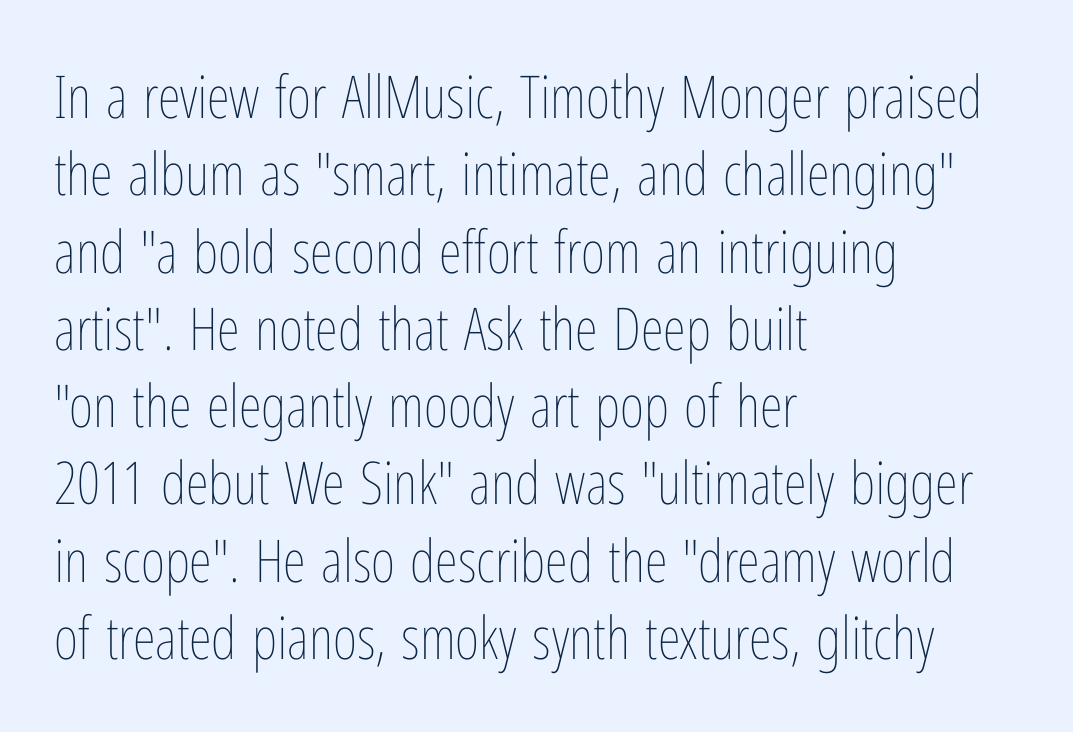
Q: Is the text bold? A: No.
Q: Is the text italic (slanted)? A: No, it is upright.
Q: Is the text underlined? A: No.
Q: How is the paragraph aligned? A: Left-aligned.
Q: Is the spacing between letters normal or unusually wide? A: Normal.
Q: Is the spacing between lines tight, normal or loose? A: Normal.
Q: Width (condensed, normal, or wide)? A: Condensed.
Q: Stroke contrast? A: Low.
Q: x-height? A: Medium.
Q: Monospaced? A: No.
